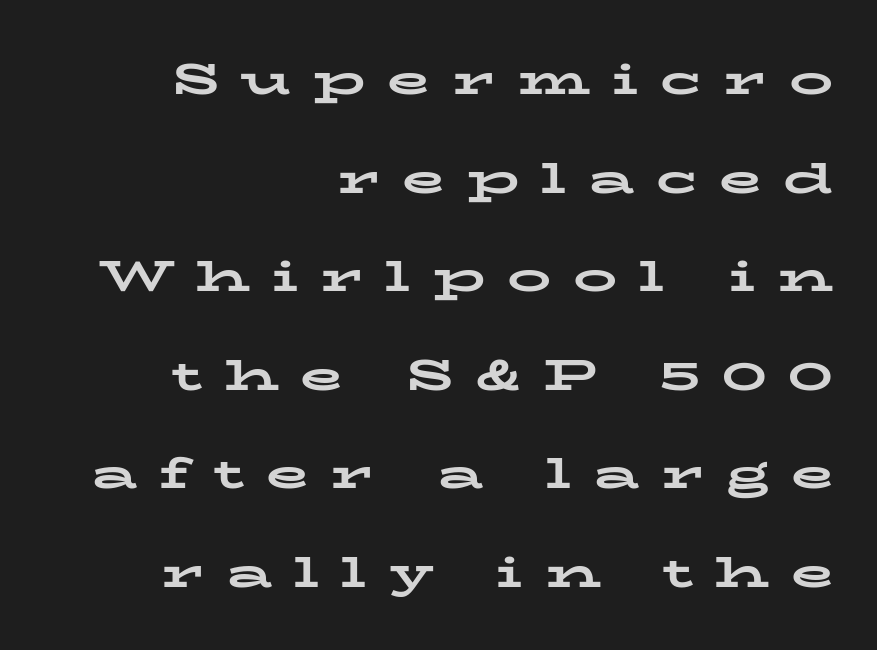
The image shows 44 px bold, wide serif type, upright; set right-aligned, loose line spacing (2.24x), unusually wide letter spacing (+0.49 em), not underlined; low stroke contrast and a medium x-height.
